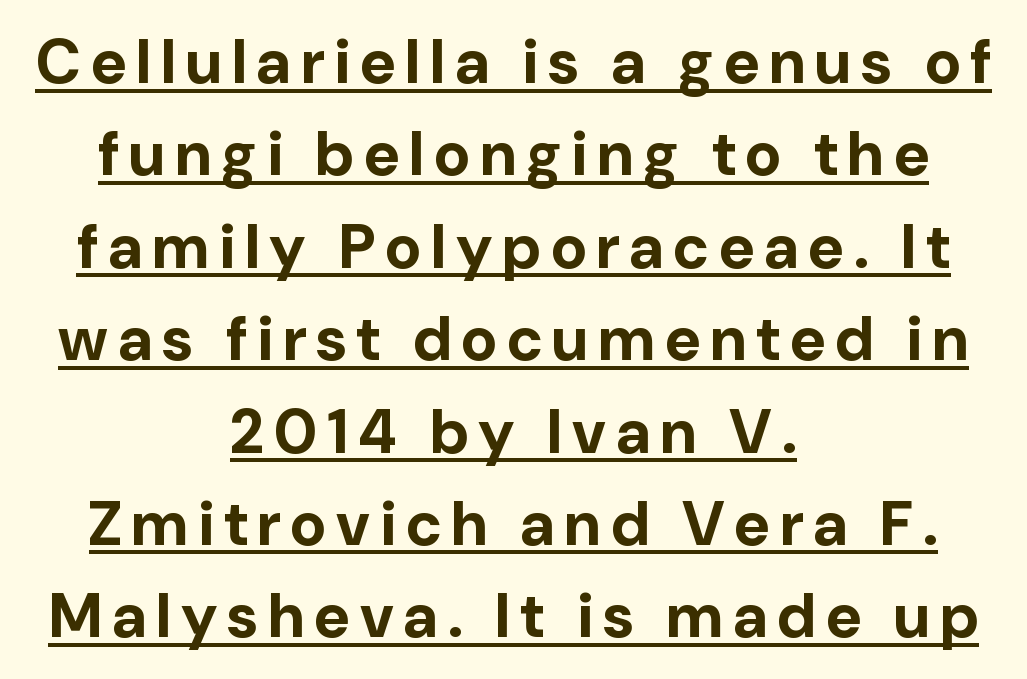
The characters look thick and weighty, a clear bold. Style check: upright. Is the block centered? Yes — each line is placed symmetrically about the middle. Vertical spacing — default. Glance below the letters and you will spot a drawn line.
